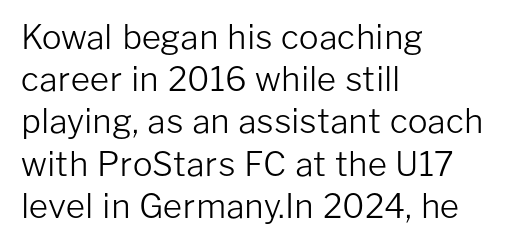
No extra tracking has been applied to these lines. Does the copy run flush right? No — it runs flush left. Evenly set lines give the paragraph a standard silhouette. You can tell from the bare stems that sans-serif type was used. Each letter keeps its own natural width here, so spacing adapts to shape. Counters stay open thanks to moderate or lighter strokes.
